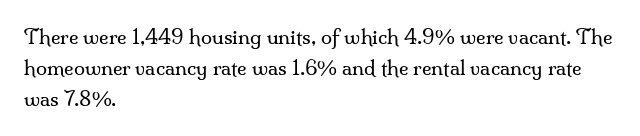
Q: Is the text bold? A: No.
Q: Is the text italic (slanted)? A: No, it is upright.
Q: Is the text underlined? A: No.
Q: How is the paragraph aligned? A: Left-aligned.
Q: Is the spacing between letters normal or unusually wide? A: Normal.
Q: Is the spacing between lines tight, normal or loose? A: Normal.
